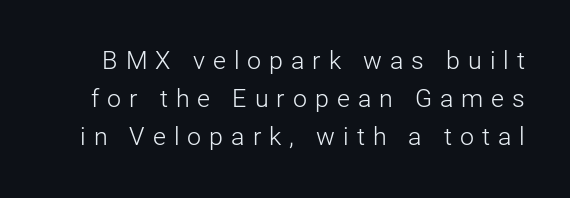
The image shows 25 px text type, upright; set normal line spacing (1.53x), unusually wide letter spacing (+0.32 em), not underlined.
